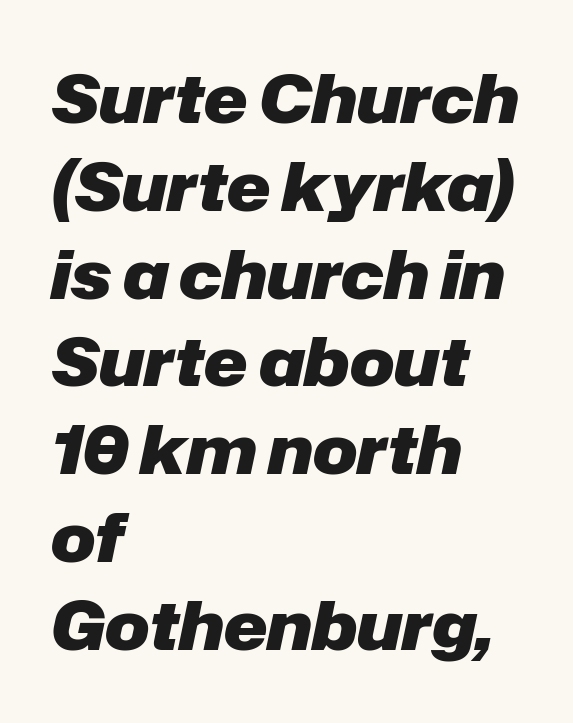
Q: Is the text bold? A: Yes.
Q: Is the text italic (slanted)? A: Yes, it leans right by about 12 degrees.
Q: Is the text underlined? A: No.
Q: How is the paragraph aligned? A: Left-aligned.
Q: Is the spacing between letters normal or unusually wide? A: Normal.
Q: Is the spacing between lines tight, normal or loose? A: Normal.
Q: Width (condensed, normal, or wide)? A: Normal.
Q: Stroke contrast? A: Low.
Q: x-height? A: Medium.
Q: Monospaced? A: No.
